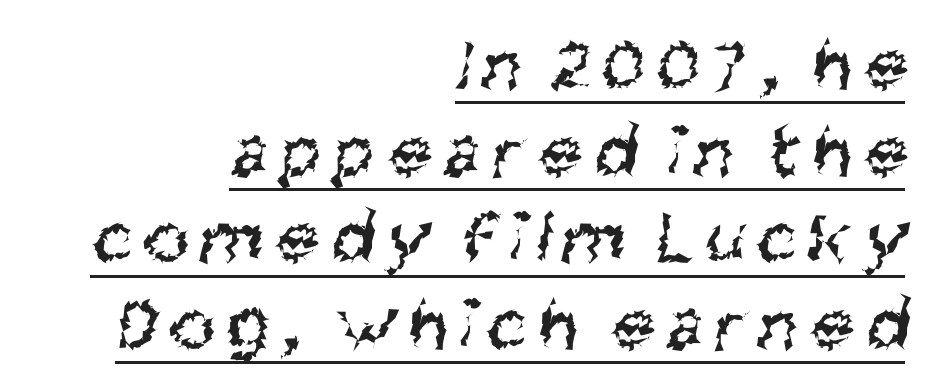
The image shows 76 px regular-weight, condensed sans-serif type; set right-aligned, tight line spacing (1.14x), underlined; medium stroke contrast and a large x-height.
